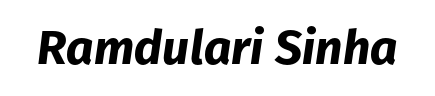
Q: Is the text bold? A: Yes.
Q: Is the text italic (slanted)? A: Yes, it leans right by about 8 degrees.
Q: Is the text underlined? A: No.
Q: Is the spacing between letters normal or unusually wide? A: Normal.
Q: Width (condensed, normal, or wide)? A: Normal.
Q: Stroke contrast? A: Low.
Q: x-height? A: Medium.
Q: Monospaced? A: No.
